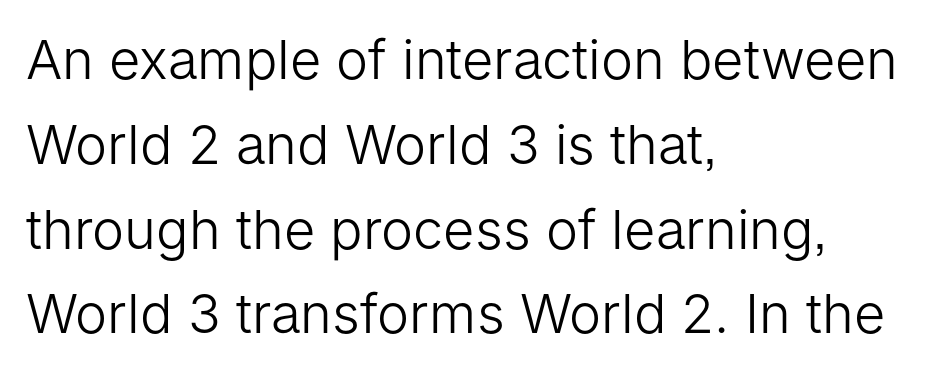
Underlining? Definitely not there. No chunkiness to these letters — they're not bold. This block has exactly the height ordinary leading produces. The rendering anchors every line to the left-hand side. Is this a fixed-width face? No — the glyphs have proportional, varying widths.
